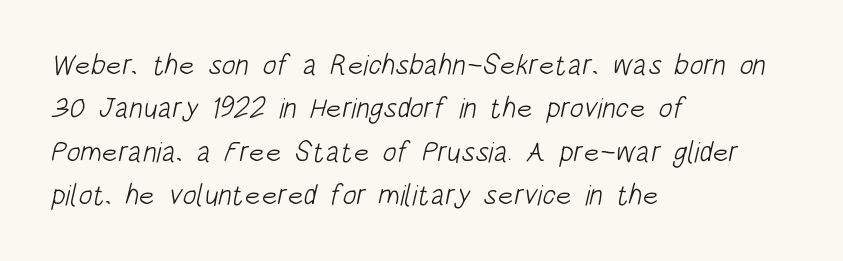
The image shows 29 px light, condensed sans-serif type; set left-aligned, normal line spacing (1.5x), normal letter spacing, not underlined; low stroke contrast and a large x-height.
